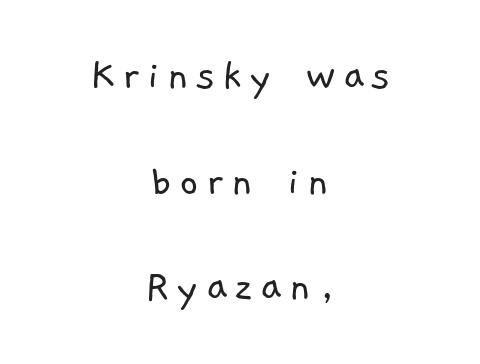
The image shows 47 px light sans-serif type; set centered, loose line spacing (2.25x), not underlined; low stroke contrast and a medium x-height.
